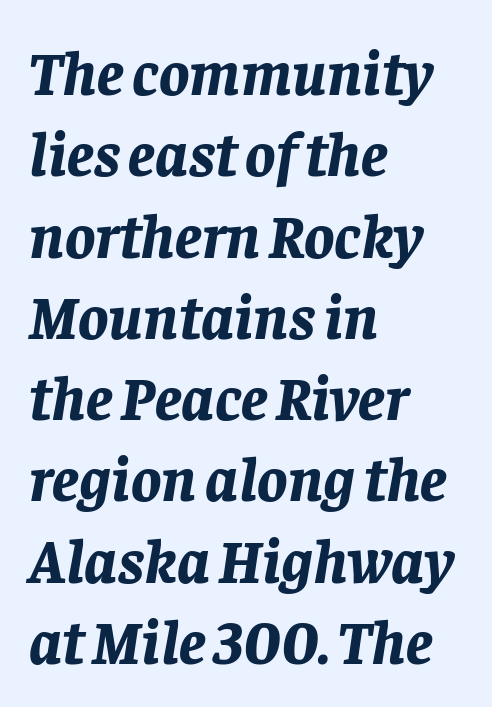
{"italic": "yes", "lean": "right", "slant_degrees": 8, "bold": "yes", "weight": "bold", "width": "normal", "stroke_contrast": "low", "x_height": "large", "monospaced": "no", "underline": "no", "align": "left", "line_spacing": "normal", "line_spacing_ratio": 1.29, "letter_spacing": "normal", "letter_spacing_em": 0.0, "glyph_px": 63}
